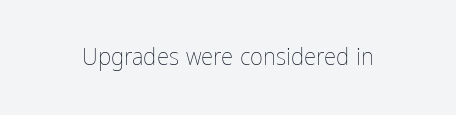
The rendering keeps characters at their native spacing. The font sits on the lighter half of the weight spectrum, regular included. Quick note: underline off. Is there any slant? The stems are plumb.
